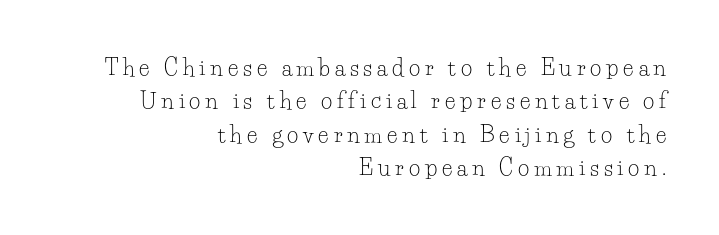
Vertical spacing — default. The typography opts for an upright posture over an oblique one. Visually the block forms a straight wall on the right and a jagged coastline on the left. The letterforms sit at book weight or below. The letters are spread apart with noticeably loose tracking. Underline: absent.
